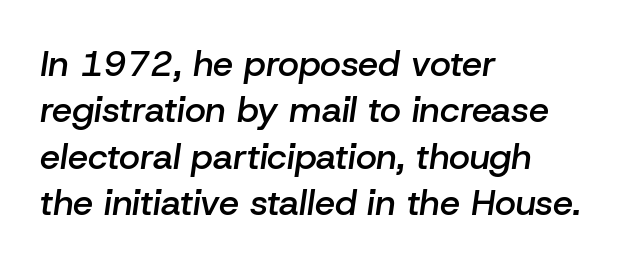
Q: Is the text bold? A: Semi-bold.
Q: Is the text italic (slanted)? A: Yes, it leans right by about 8 degrees.
Q: Is the text underlined? A: No.
Q: How is the paragraph aligned? A: Left-aligned.
Q: Is the spacing between letters normal or unusually wide? A: Normal.
Q: Is the spacing between lines tight, normal or loose? A: Normal.
Q: Width (condensed, normal, or wide)? A: Normal.
Q: Stroke contrast? A: Low.
Q: x-height? A: Medium.
Q: Monospaced? A: No.
